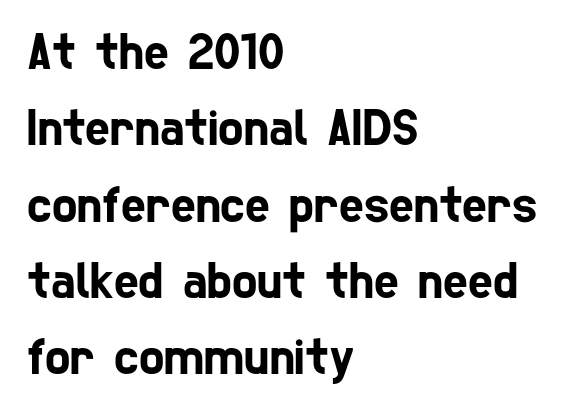
{"serif": "no", "width": "condensed", "stroke_contrast": "low", "x_height": "medium", "monospaced": "no", "underline": "no", "align": "left", "line_spacing": "normal", "line_spacing_ratio": 1.44, "letter_spacing": "normal", "letter_spacing_em": 0.0, "glyph_px": 53}
